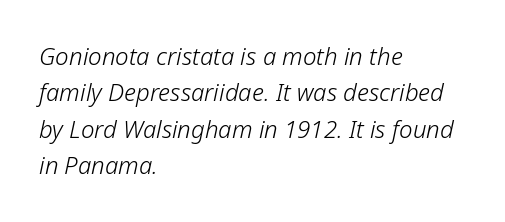
Q: Is the text bold? A: No.
Q: Is the text italic (slanted)? A: Yes, it leans right by about 12 degrees.
Q: Is the text underlined? A: No.
Q: How is the paragraph aligned? A: Left-aligned.
Q: Is the spacing between letters normal or unusually wide? A: Normal.
Q: Is the spacing between lines tight, normal or loose? A: Normal.
